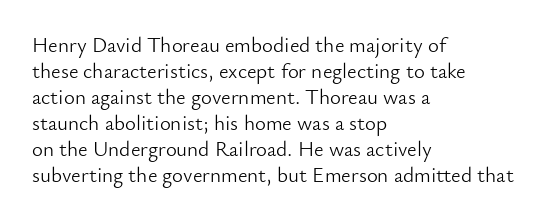
The typography opts for an upright posture over an oblique one. Unmarked baselines from the first word to the last. Students, note that the glyphs here touch the page at normal intervals. Which margin do the lines hug? The left one — the right edge is uneven. The typesetting does not lean heavy: it is not bold.
